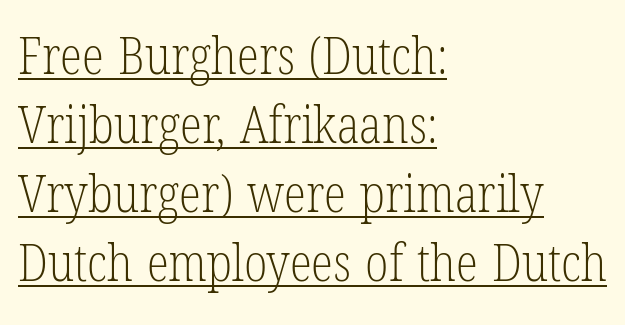
Q: Is the text bold? A: No.
Q: Is the text italic (slanted)? A: No, it is upright.
Q: Is the typeface a serif or a sans-serif typeface? A: Serif.
Q: Is the text underlined? A: Yes.
Q: How is the paragraph aligned? A: Left-aligned.
Q: Is the spacing between letters normal or unusually wide? A: Normal.
Q: Is the spacing between lines tight, normal or loose? A: Normal.
Q: Width (condensed, normal, or wide)? A: Condensed.
Q: Stroke contrast? A: Low.
Q: x-height? A: Medium.
Q: Monospaced? A: No.
